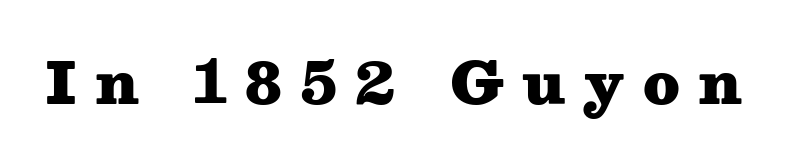
The image shows 57 px heavy, wide serif type, upright; set unusually wide letter spacing (+0.32 em), not underlined; medium stroke contrast and a medium x-height.
